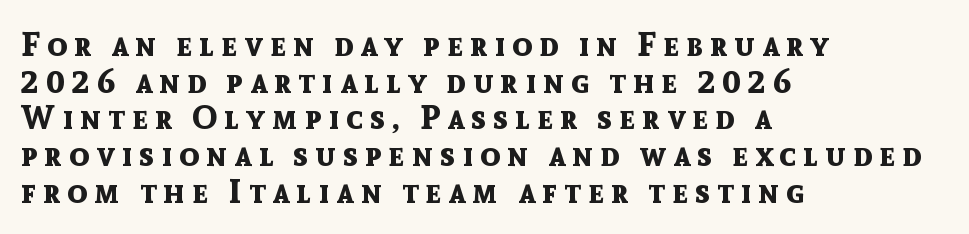
{"serif": "no", "italic": "no", "bold": "yes", "weight": "bold", "width": "normal", "x_height": "medium", "monospaced": "no", "underline": "no", "align": "left", "line_spacing": "tight", "line_spacing_ratio": 1.11, "letter_spacing": "wide", "letter_spacing_em": 0.21, "glyph_px": 33}
